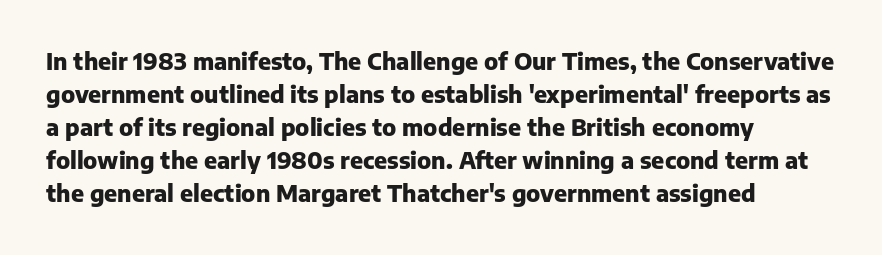
Q: Is the text bold? A: Yes.
Q: Is the text italic (slanted)? A: No, it is upright.
Q: Is the text underlined? A: No.
Q: How is the paragraph aligned? A: Left-aligned.
Q: Is the spacing between letters normal or unusually wide? A: Normal.
Q: Is the spacing between lines tight, normal or loose? A: Normal.
